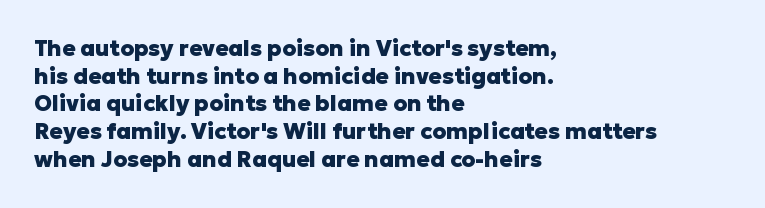
Q: Is the text bold? A: Yes.
Q: Is the text italic (slanted)? A: No, it is upright.
Q: Is the text underlined? A: No.
Q: How is the paragraph aligned? A: Left-aligned.
Q: Is the spacing between letters normal or unusually wide? A: Normal.
Q: Is the spacing between lines tight, normal or loose? A: Normal.
